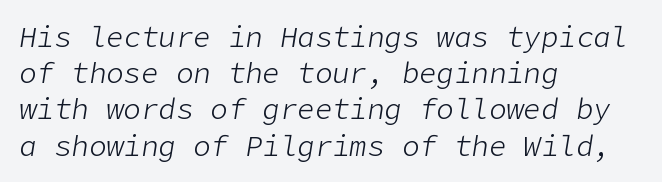
The space between consecutive lines is moderate. The type is set solid horizontally, with unmodified tracking. A light-to-regular cut is what we see here. Slant detected: the letters are inclined. Just letters on the line, the space beneath them empty. This rendering uses left alignment, leaving the right contour irregular.
